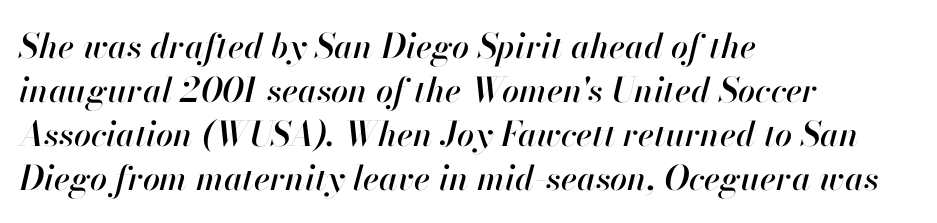
The image shows 34 px text type, italic (leaning right); set left-aligned, normal line spacing (1.29x), normal letter spacing, not underlined; high stroke contrast and a small x-height.
